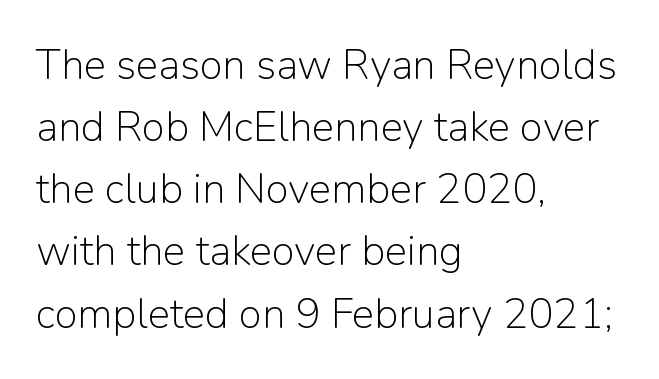
The image shows 42 px light sans-serif type, upright; set left-aligned, normal line spacing (1.48x), normal letter spacing, not underlined; low stroke contrast and a medium x-height.
